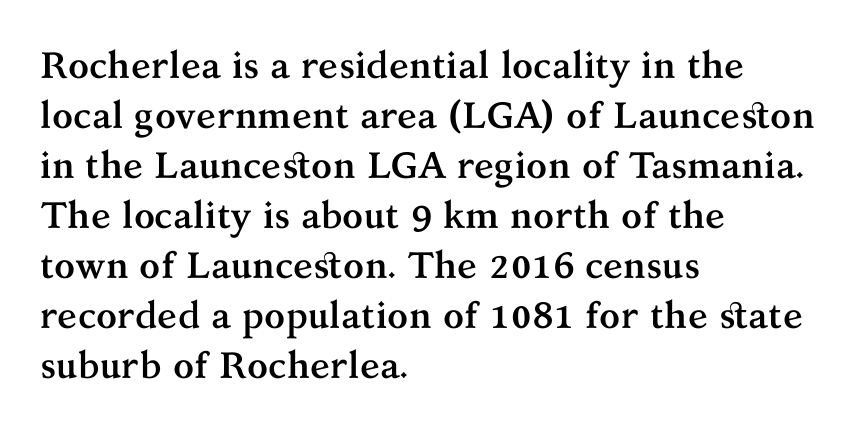
{"serif": "yes", "italic": "no", "bold": "yes", "weight": "semibold", "width": "normal", "stroke_contrast": "medium", "x_height": "medium", "monospaced": "no", "underline": "no", "align": "left", "line_spacing": "normal", "line_spacing_ratio": 1.35, "letter_spacing": "normal", "letter_spacing_em": 0.0, "glyph_px": 37}
